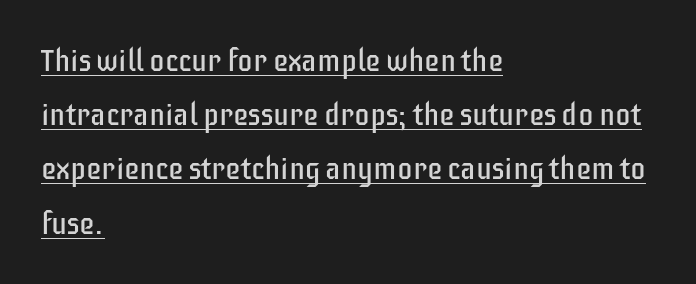
The image shows 31 px regular-weight, condensed sans-serif type, upright; set left-aligned, line spacing 1.75x, normal letter spacing, underlined; low stroke contrast and a large x-height.
